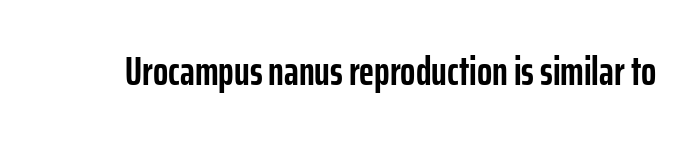
Q: Is the text bold? A: Yes.
Q: Is the text italic (slanted)? A: No, it is upright.
Q: Is the typeface a serif or a sans-serif typeface? A: Sans-serif.
Q: Is the text underlined? A: No.
Q: Is the spacing between letters normal or unusually wide? A: Normal.
Q: Width (condensed, normal, or wide)? A: Condensed.
Q: Stroke contrast? A: Low.
Q: x-height? A: Medium.
Q: Monospaced? A: No.
